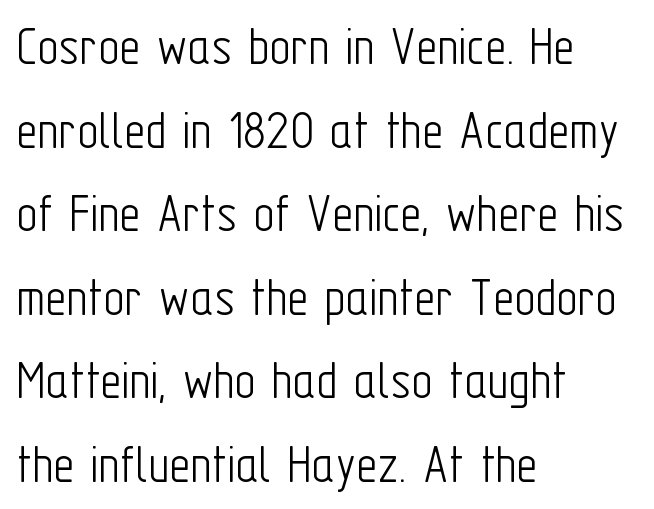
{"serif": "no", "italic": "no", "bold": "no", "weight": "light", "width": "condensed", "stroke_contrast": "low", "x_height": "medium", "monospaced": "no", "underline": "no", "align": "left", "line_spacing": "normal", "line_spacing_ratio": 1.44, "letter_spacing": "normal", "letter_spacing_em": 0.0, "glyph_px": 58}
